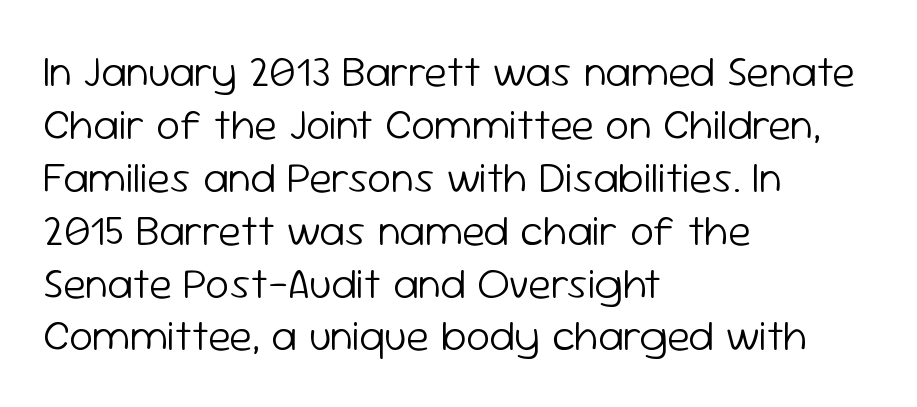
Q: Is the text bold? A: No.
Q: Is the text italic (slanted)? A: No, it is upright.
Q: Is the typeface a serif or a sans-serif typeface? A: Sans-serif.
Q: Is the text underlined? A: No.
Q: How is the paragraph aligned? A: Left-aligned.
Q: Is the spacing between letters normal or unusually wide? A: Normal.
Q: Width (condensed, normal, or wide)? A: Normal.
Q: Stroke contrast? A: Low.
Q: x-height? A: Medium.
Q: Monospaced? A: No.
